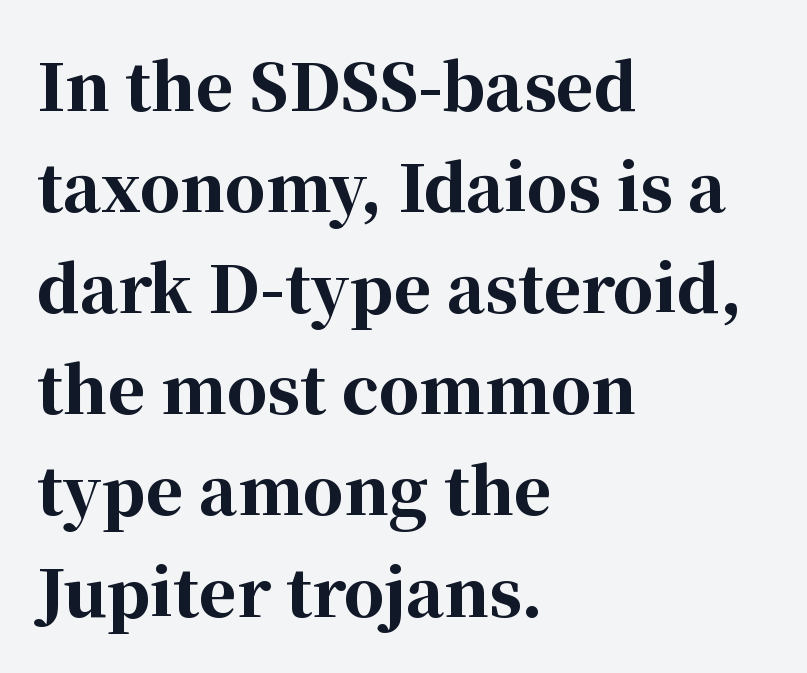
Q: Is the text bold? A: Yes.
Q: Is the text italic (slanted)? A: No, it is upright.
Q: Is the typeface a serif or a sans-serif typeface? A: Serif.
Q: Is the text underlined? A: No.
Q: How is the paragraph aligned? A: Left-aligned.
Q: Is the spacing between letters normal or unusually wide? A: Normal.
Q: Is the spacing between lines tight, normal or loose? A: Normal.
Q: Width (condensed, normal, or wide)? A: Normal.
Q: Stroke contrast? A: High.
Q: x-height? A: Medium.
Q: Monospaced? A: No.
